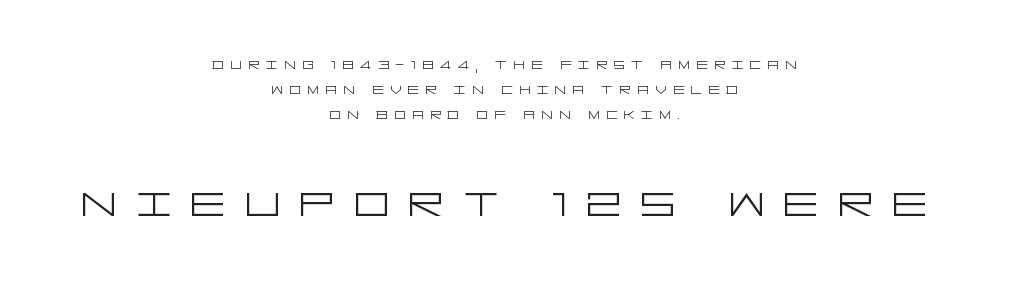
Regarding serifs, this sample does without them. What's the leading like? Ordinary, nothing unusual. Underlining? Definitely not there. The face looks like a standard text weight, possibly lighter. Typesetter's note — lower block bumped up in size, upper block left smaller. Inter-character spacing is expanded well beyond the font's built-in metrics.
